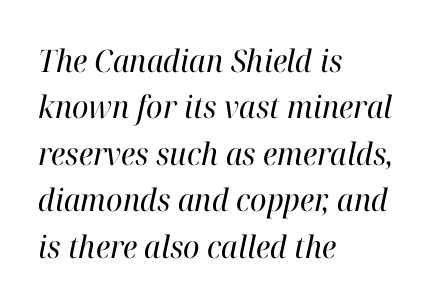
The image shows 31 px regular-weight serif type, italic (leaning right); set left-aligned, normal line spacing (1.5x), normal letter spacing, not underlined; high stroke contrast and a medium x-height.
